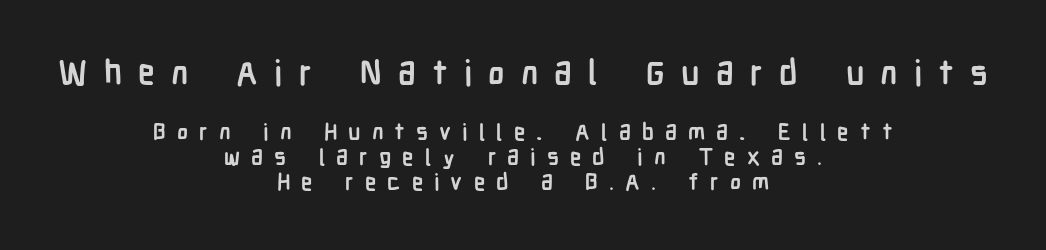
The image shows 34 px semibold, condensed sans-serif type, upright; set centered, tight line spacing (1.1x), unusually wide letter spacing (+0.48 em), not underlined; the first (top) block is 1.48x larger; low stroke contrast and a medium x-height.
